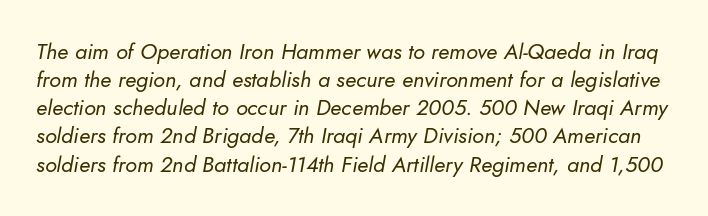
The image shows 22 px text type, italic (leaning right); set normal line spacing (1.28x), normal letter spacing, not underlined.
